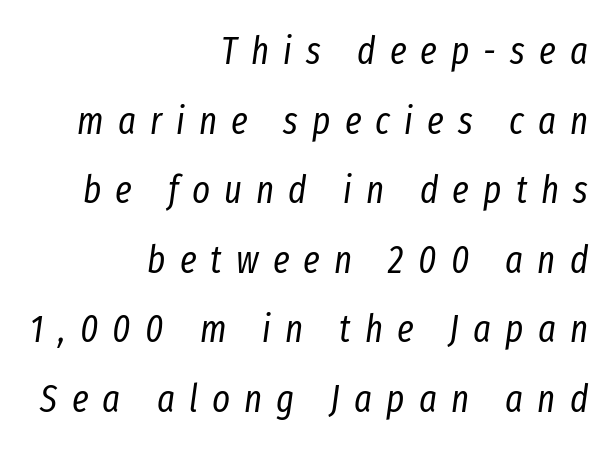
The image shows 38 px regular-weight, condensed type, italic (leaning right); set right-aligned, line spacing 1.83x, unusually wide letter spacing (+0.37 em), not underlined; low stroke contrast and a medium x-height.
